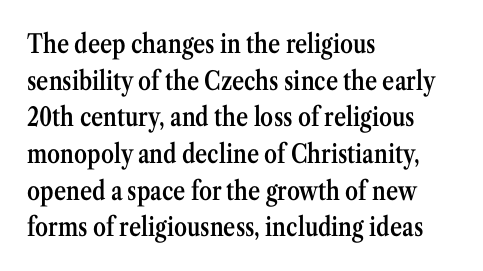
{"italic": "no", "bold": "semi", "underline": "no", "align": "left", "line_spacing": "normal", "line_spacing_ratio": 1.41, "letter_spacing": "normal", "letter_spacing_em": 0.0, "glyph_px": 26}
